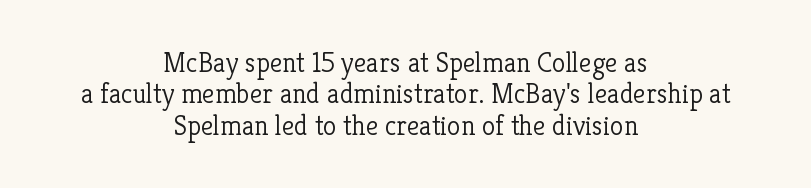
{"serif": "yes", "italic": "no", "bold": "no", "weight": "light", "width": "normal", "stroke_contrast": "low", "x_height": "medium", "monospaced": "no", "underline": "no", "align": "center", "line_spacing": "tight", "line_spacing_ratio": 1.12, "letter_spacing": "normal", "letter_spacing_em": 0.0, "glyph_px": 28}
